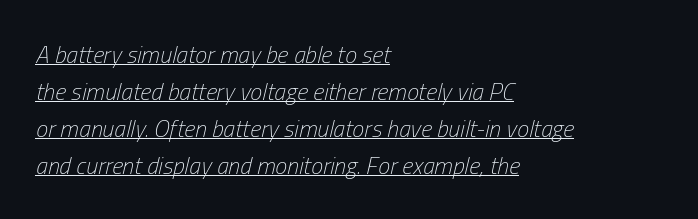
The image shows 24 px text type, italic (leaning right); set left-aligned, normal line spacing (1.54x), normal letter spacing, underlined.
